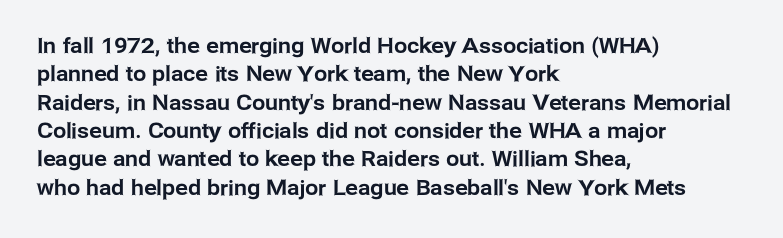
Q: Is the text italic (slanted)? A: No, it is upright.
Q: Is the text underlined? A: No.
Q: How is the paragraph aligned? A: Left-aligned.
Q: Is the spacing between letters normal or unusually wide? A: Normal.
Q: Is the spacing between lines tight, normal or loose? A: Normal.
